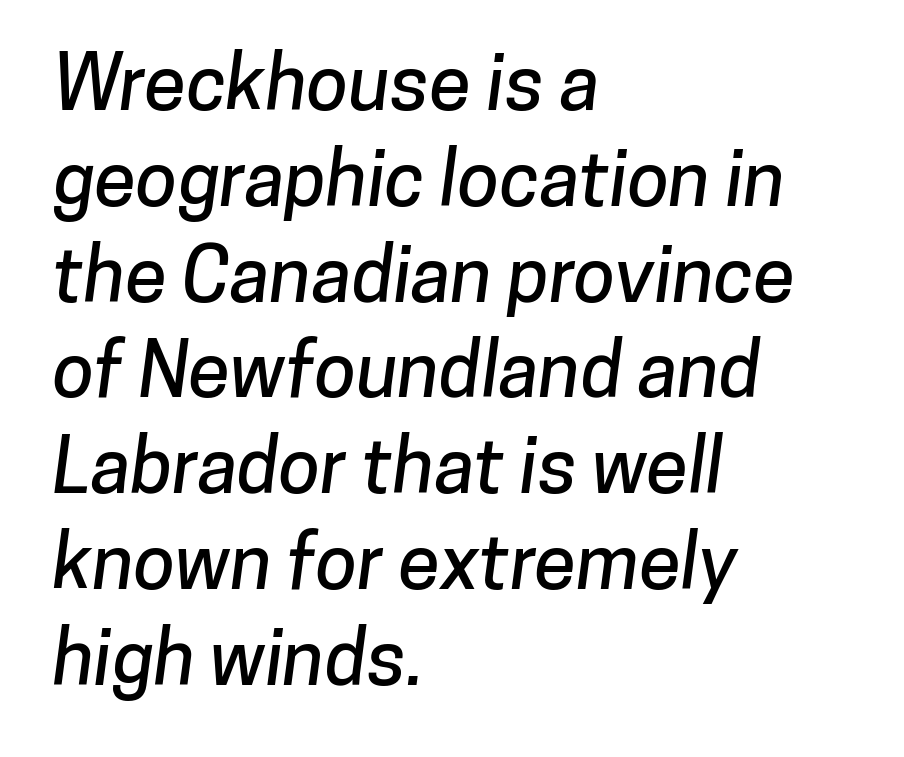
{"serif": "no", "width": "normal", "stroke_contrast": "low", "x_height": "medium", "monospaced": "no", "underline": "no", "align": "left", "line_spacing": "normal", "line_spacing_ratio": 1.26, "letter_spacing": "normal", "letter_spacing_em": 0.0, "glyph_px": 76}
